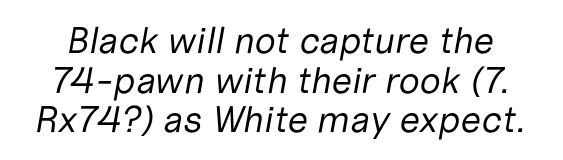
Q: Is the text bold? A: No.
Q: Is the text italic (slanted)? A: Yes, it leans right by about 10 degrees.
Q: Is the text underlined? A: No.
Q: Is the spacing between letters normal or unusually wide? A: Normal.
Q: Is the spacing between lines tight, normal or loose? A: Tight.
Q: Width (condensed, normal, or wide)? A: Normal.
Q: Stroke contrast? A: Low.
Q: x-height? A: Medium.
Q: Monospaced? A: No.
